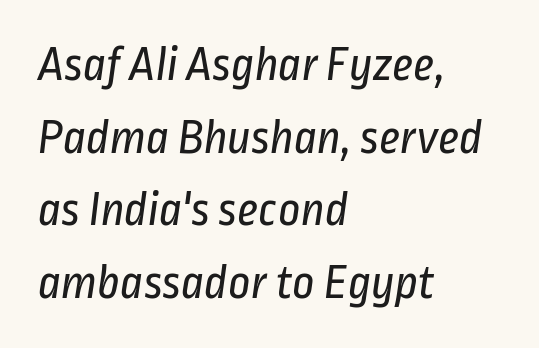
{"serif": "no", "bold": "no", "weight": "regular", "width": "condensed", "stroke_contrast": "low", "x_height": "medium", "monospaced": "no", "underline": "no", "align": "left", "line_spacing": "normal", "line_spacing_ratio": 1.48, "letter_spacing": "normal", "letter_spacing_em": 0.0, "glyph_px": 49}
